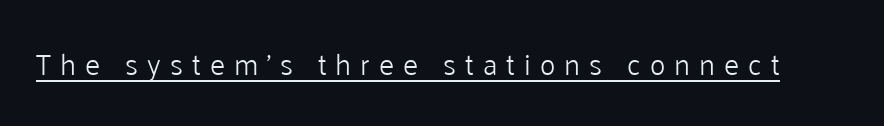
Q: Is the text bold? A: No.
Q: Is the text italic (slanted)? A: No, it is upright.
Q: Is the typeface a serif or a sans-serif typeface? A: Sans-serif.
Q: Is the text underlined? A: Yes.
Q: Is the spacing between letters normal or unusually wide? A: Unusually wide.
Q: Width (condensed, normal, or wide)? A: Normal.
Q: Stroke contrast? A: Low.
Q: x-height? A: Medium.
Q: Monospaced? A: No.
